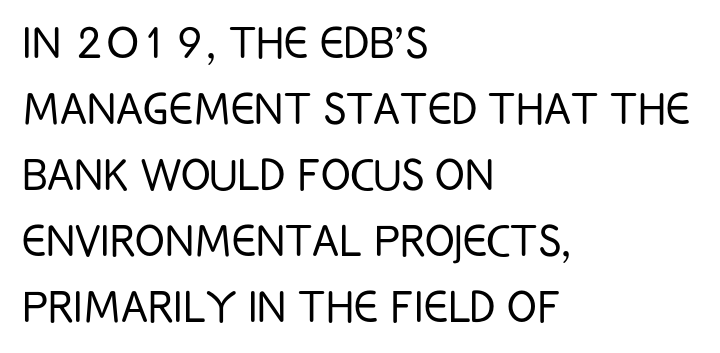
Notice how the passage keeps a crisp vertical edge on the left only. No heavy texture on the line: the type isn't bold. There is no visible air inserted between adjacent glyphs. Every stem runs plumb, perpendicular to the baseline.
